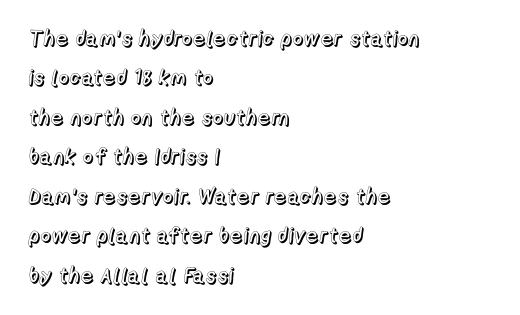
{"underline": "no", "align": "left", "line_spacing_ratio": 1.88, "letter_spacing": "normal", "letter_spacing_em": 0.0, "glyph_px": 21}
